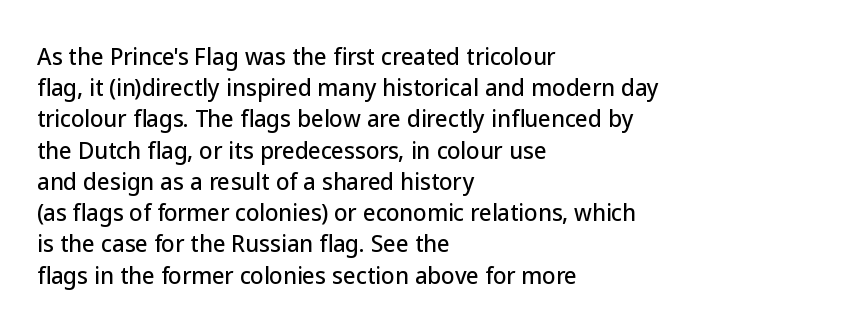
The image shows 22 px text type, upright; set left-aligned, normal line spacing (1.42x), normal letter spacing, not underlined.
